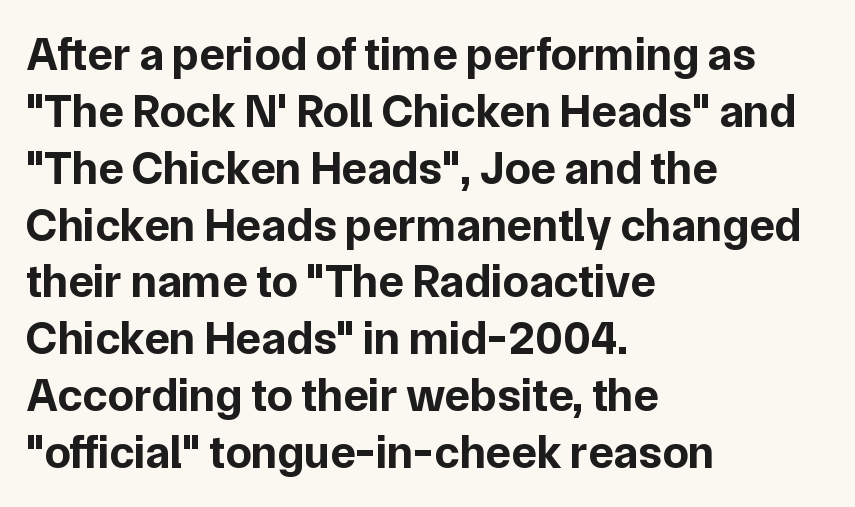
Does the lettering tilt? It doesn't — this is upright. The passage shown has conventional tracking throughout. Look at the stroke-to-counter ratio: heavy, a bold. A typesetter would call this proportional, since set widths differ per character. Type without underlining.
